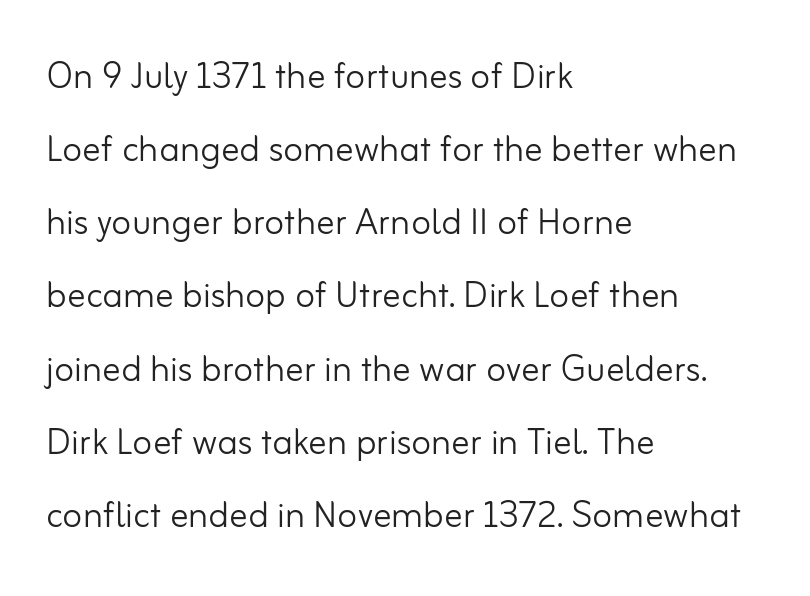
Characters remain perfectly vertical along every line. Unmarked baselines from the first word to the last. The typesetter chose a ragged-right arrangement here. You could call the tracking neutral — neither tight nor loose.
